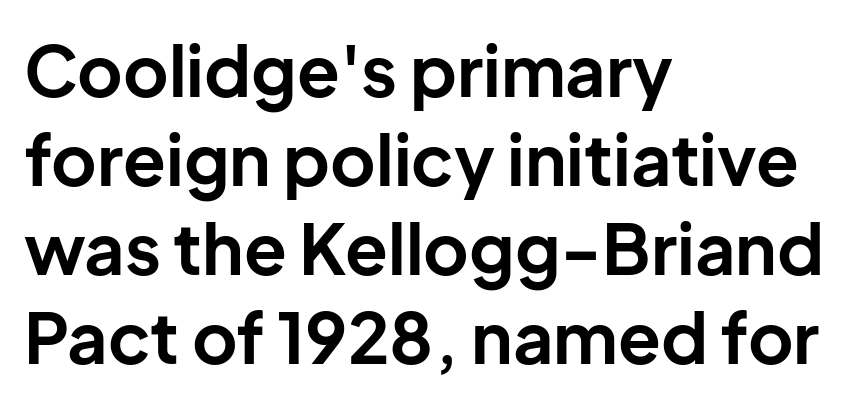
Q: Is the text bold? A: Yes.
Q: Is the text italic (slanted)? A: No, it is upright.
Q: Is the typeface a serif or a sans-serif typeface? A: Sans-serif.
Q: Is the text underlined? A: No.
Q: How is the paragraph aligned? A: Left-aligned.
Q: Is the spacing between letters normal or unusually wide? A: Normal.
Q: Is the spacing between lines tight, normal or loose? A: Normal.
Q: Width (condensed, normal, or wide)? A: Normal.
Q: Stroke contrast? A: Low.
Q: x-height? A: Medium.
Q: Monospaced? A: No.
